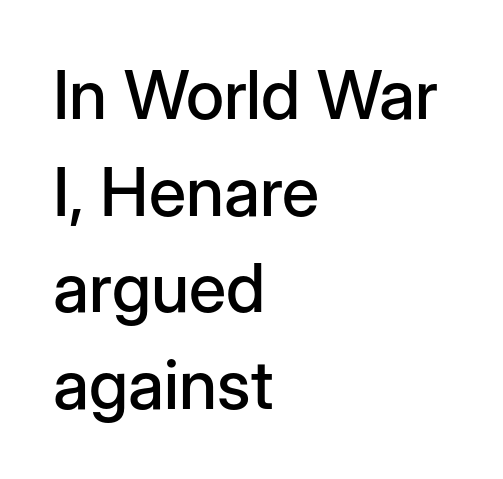
The image shows 68 px sans-serif type, upright; set left-aligned, normal line spacing (1.42x), normal letter spacing, not underlined; low stroke contrast and a medium x-height.
